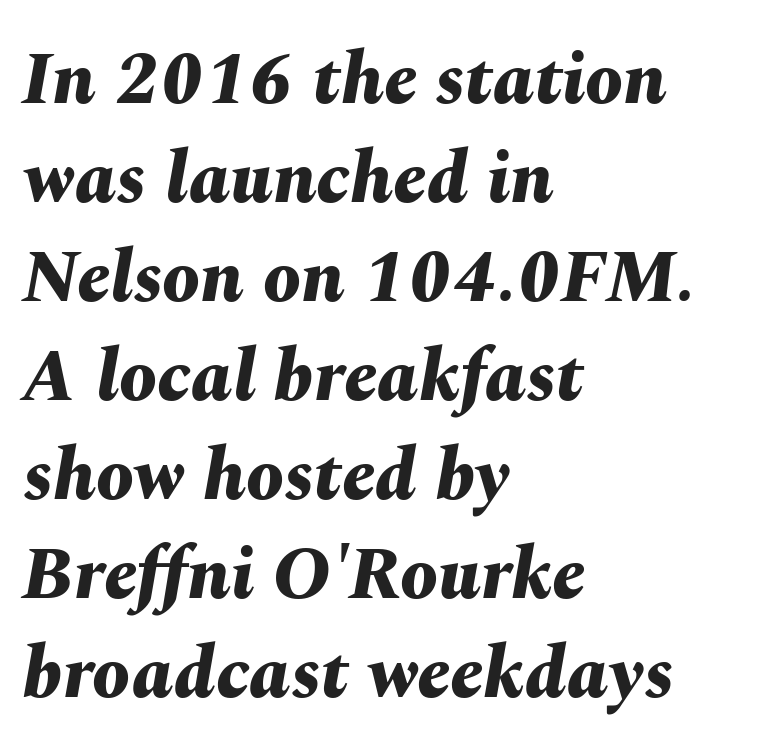
Q: Is the text bold? A: Yes.
Q: Is the text italic (slanted)? A: Yes, it leans right by about 10 degrees.
Q: Is the text underlined? A: No.
Q: How is the paragraph aligned? A: Left-aligned.
Q: Is the spacing between letters normal or unusually wide? A: Normal.
Q: Is the spacing between lines tight, normal or loose? A: Normal.
Q: Width (condensed, normal, or wide)? A: Normal.
Q: Stroke contrast? A: Medium.
Q: x-height? A: Medium.
Q: Monospaced? A: No.
